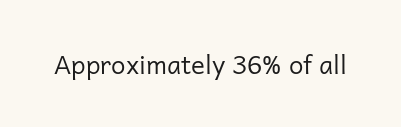
Q: Is the text bold? A: No.
Q: Is the text italic (slanted)? A: No, it is upright.
Q: Is the text underlined? A: No.
Q: Is the spacing between letters normal or unusually wide? A: Normal.
